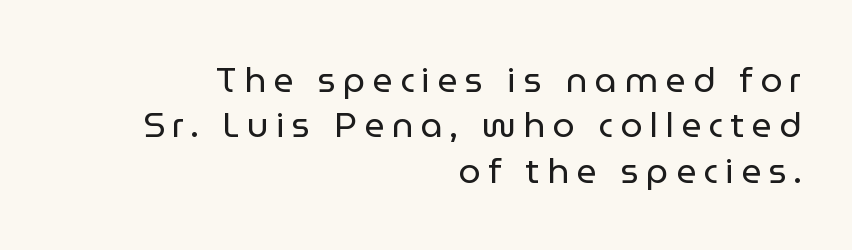
{"serif": "no", "italic": "no", "bold": "no", "weight": "regular", "width": "normal", "stroke_contrast": "low", "x_height": "medium", "monospaced": "no", "underline": "no", "align": "right", "line_spacing": "normal", "line_spacing_ratio": 1.3, "letter_spacing": "wide", "letter_spacing_em": 0.21, "glyph_px": 35}
